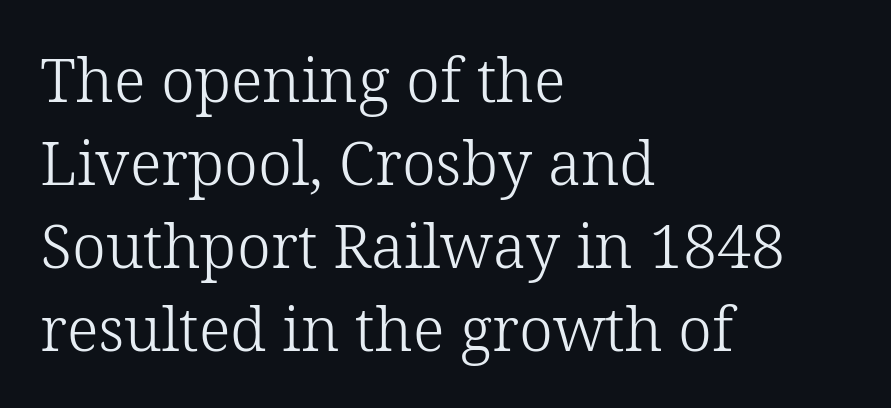
{"serif": "yes", "italic": "no", "bold": "no", "weight": "light", "width": "normal", "stroke_contrast": "low", "x_height": "medium", "monospaced": "no", "underline": "no", "align": "left", "line_spacing": "normal", "line_spacing_ratio": 1.36, "letter_spacing": "normal", "letter_spacing_em": 0.0, "glyph_px": 61}
